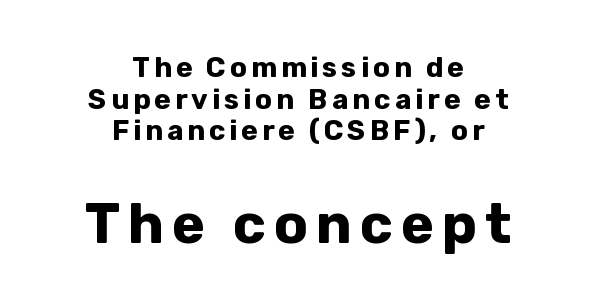
The image shows 56 px bold sans-serif type, upright; set centered, tight line spacing (1.13x), not underlined; the second (bottom) block is 2.0x larger; low stroke contrast and a medium x-height.
